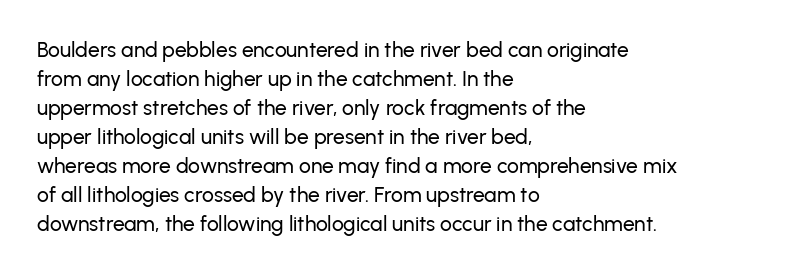
{"italic": "no", "underline": "no", "align": "left", "line_spacing": "normal", "line_spacing_ratio": 1.38, "letter_spacing": "normal", "letter_spacing_em": 0.0, "glyph_px": 21}
